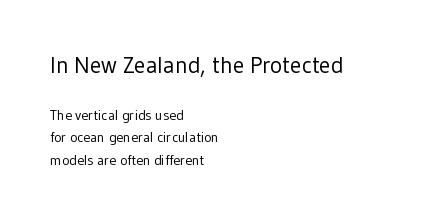
{"italic": "no", "bold": "no", "underline": "no", "align": "left", "line_spacing": "normal", "line_spacing_ratio": 1.62, "letter_spacing": "normal", "letter_spacing_em": 0.0, "larger_block": "first", "size_ratio": 1.64, "glyph_px": 23}
